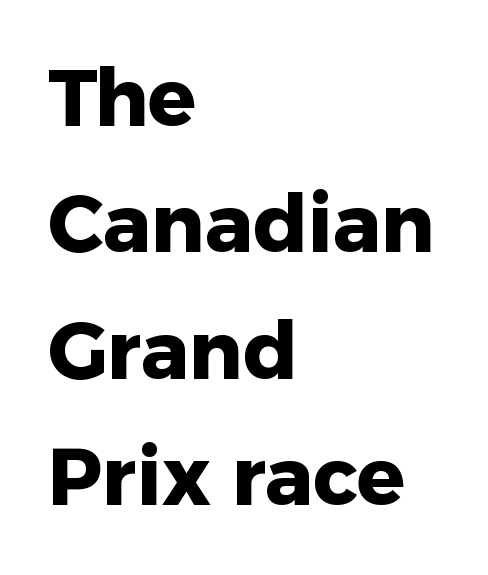
Q: Is the text bold? A: Yes.
Q: Is the text italic (slanted)? A: No, it is upright.
Q: Is the typeface a serif or a sans-serif typeface? A: Sans-serif.
Q: Is the text underlined? A: No.
Q: How is the paragraph aligned? A: Left-aligned.
Q: Is the spacing between letters normal or unusually wide? A: Normal.
Q: Is the spacing between lines tight, normal or loose? A: Normal.
Q: Width (condensed, normal, or wide)? A: Normal.
Q: Stroke contrast? A: Low.
Q: x-height? A: Medium.
Q: Monospaced? A: No.
